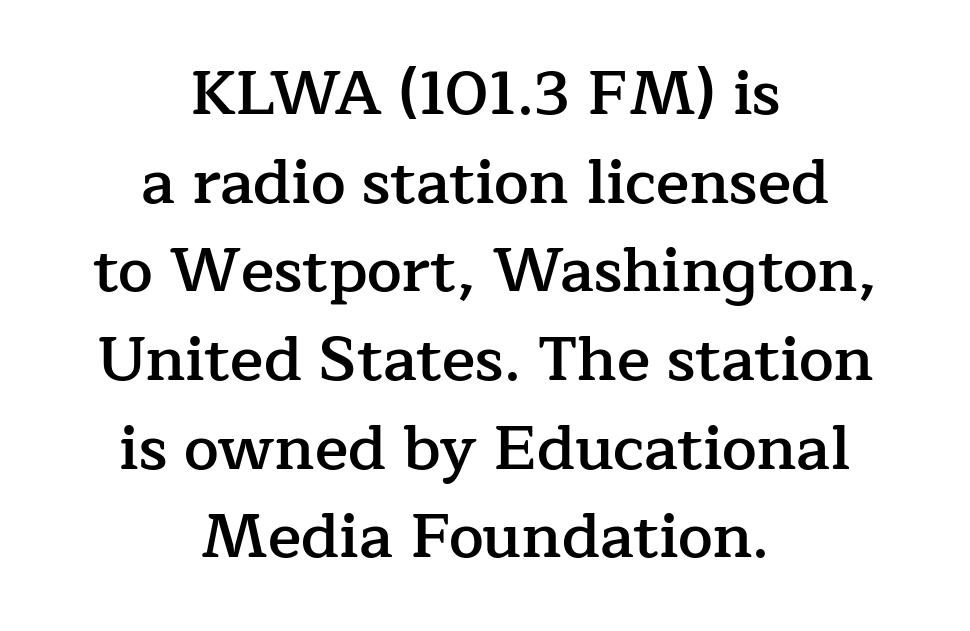
{"serif": "yes", "italic": "no", "bold": "semi", "weight": "semibold", "width": "normal", "stroke_contrast": "low", "x_height": "medium", "monospaced": "no", "underline": "no", "align": "center", "line_spacing": "normal", "line_spacing_ratio": 1.43, "letter_spacing": "normal", "letter_spacing_em": 0.0, "glyph_px": 62}
